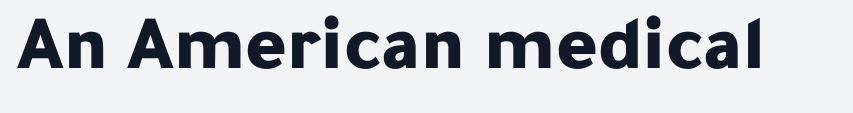
If you drew a line through each stem, it would be perfectly vertical. The line texture is even and compact thanks to regular tracking. Every letter is thick-stroked: bold, no question. Classification — sans serif.
